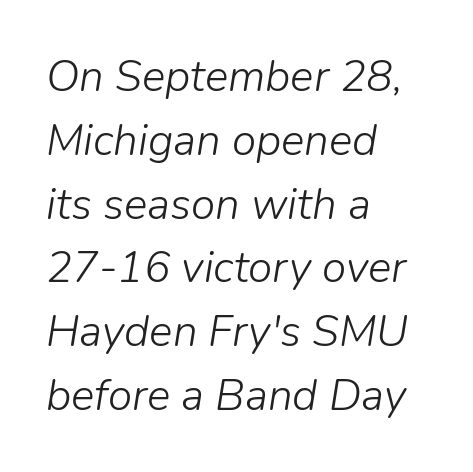
Whoever set this chose a conventional vertical rhythm. The rendering applies a slant to the glyphs. There is no visible air inserted between adjacent glyphs. Counters stay open thanks to moderate or lighter strokes.
